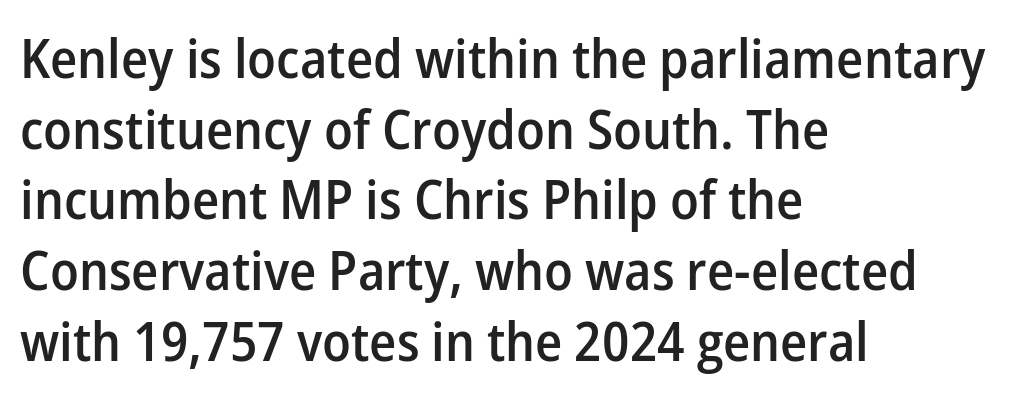
Unmarked baselines from the first word to the last. The horizontal fit of the characters is conventional and even. You could not count columns in this text — the font is proportionally spaced. No italicization has been applied; the sample stays upright. The ragged edge is on the right, which tells us the setting is flush left.
